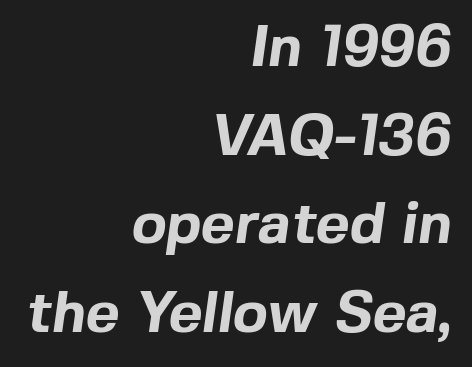
Q: Is the text bold? A: Yes.
Q: Is the typeface a serif or a sans-serif typeface? A: Sans-serif.
Q: Is the text underlined? A: No.
Q: How is the paragraph aligned? A: Right-aligned.
Q: Is the spacing between letters normal or unusually wide? A: Normal.
Q: Is the spacing between lines tight, normal or loose? A: Normal.
Q: Width (condensed, normal, or wide)? A: Normal.
Q: x-height? A: Medium.
Q: Monospaced? A: No.
